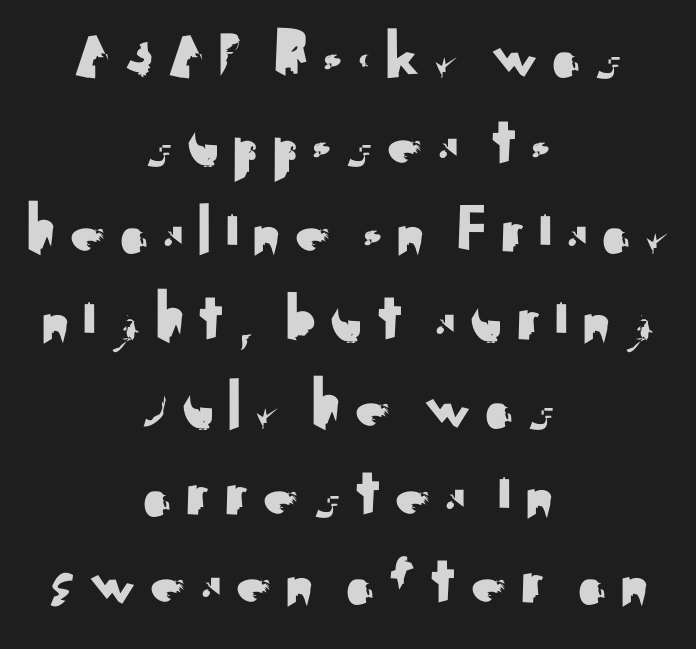
The image shows 72 px sans-serif type, upright; set centered, line spacing 1.22x, not underlined; medium stroke contrast and a small x-height.
